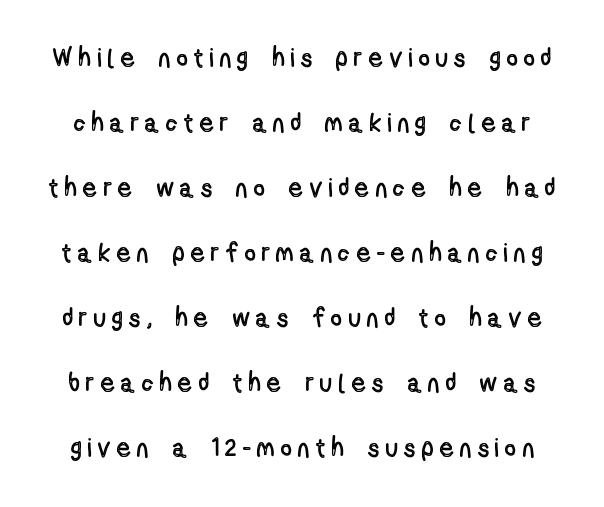
The image shows 26 px text type, upright; set loose line spacing (2.5x), unusually wide letter spacing (+0.27 em), not underlined.
